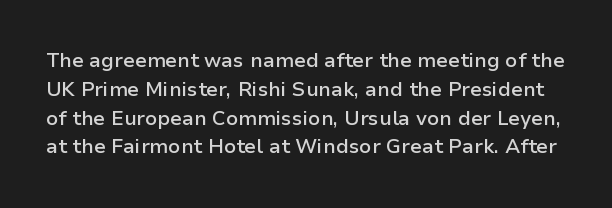
Q: Is the text bold? A: Semi-bold.
Q: Is the text italic (slanted)? A: No, it is upright.
Q: Is the text underlined? A: No.
Q: Is the spacing between letters normal or unusually wide? A: Normal.
Q: Is the spacing between lines tight, normal or loose? A: Normal.
